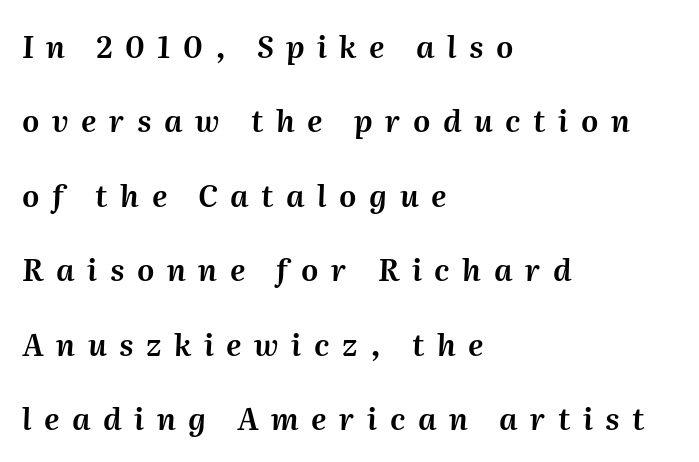
The image shows 30 px text type, italic (leaning right); set left-aligned, loose line spacing (2.48x), unusually wide letter spacing (+0.42 em), not underlined; medium stroke contrast and a medium x-height.
